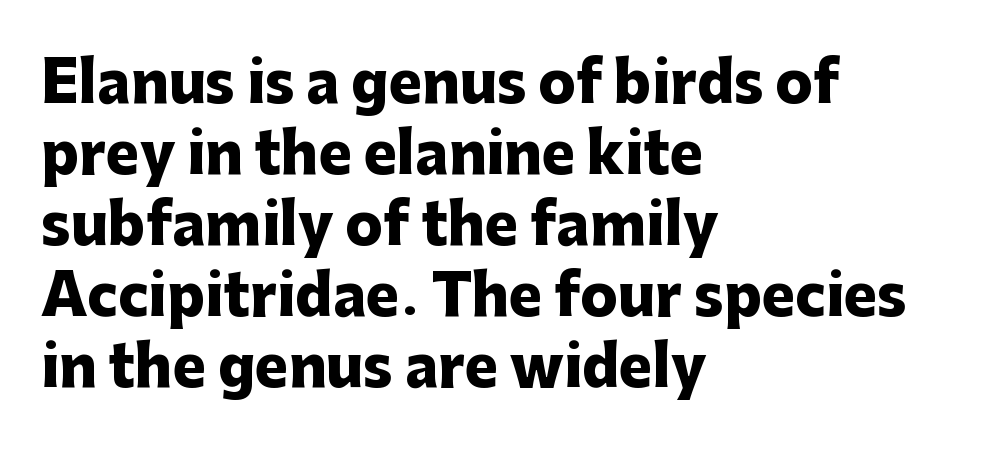
The image shows 56 px heavy sans-serif type, upright; set left-aligned, normal line spacing (1.27x), normal letter spacing, not underlined; low stroke contrast and a medium x-height.
